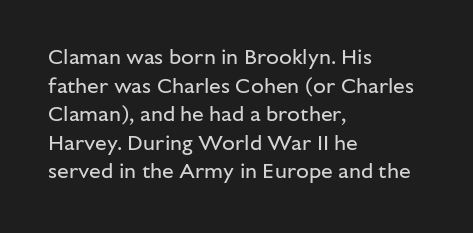
Q: Is the text bold? A: No.
Q: Is the text italic (slanted)? A: No, it is upright.
Q: Is the text underlined? A: No.
Q: How is the paragraph aligned? A: Left-aligned.
Q: Is the spacing between letters normal or unusually wide? A: Normal.
Q: Is the spacing between lines tight, normal or loose? A: Normal.
